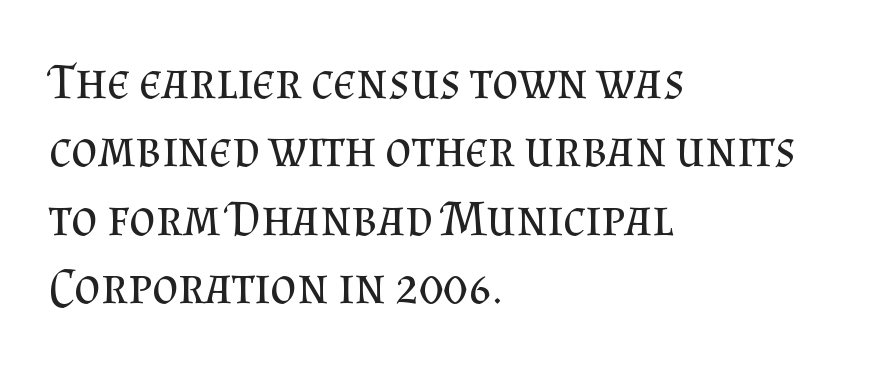
The image shows 51 px regular-weight serif type, upright; set left-aligned, normal line spacing (1.34x), normal letter spacing, not underlined; medium stroke contrast and a small x-height.
